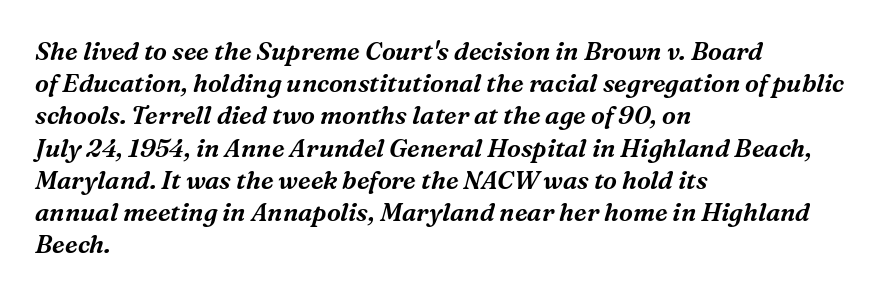
The image shows 25 px text type, italic (leaning right); set left-aligned, normal line spacing (1.29x), normal letter spacing, not underlined.
